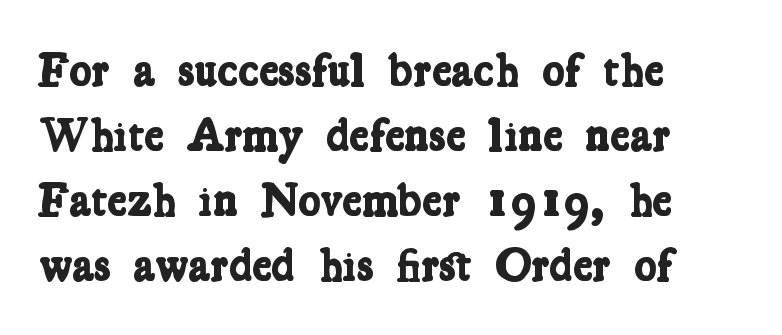
{"serif": "yes", "bold": "yes", "weight": "bold", "width": "condensed", "stroke_contrast": "low", "x_height": "medium", "monospaced": "no", "underline": "no", "align": "left", "line_spacing": "normal", "line_spacing_ratio": 1.38, "letter_spacing": "normal", "letter_spacing_em": 0.0, "glyph_px": 47}
